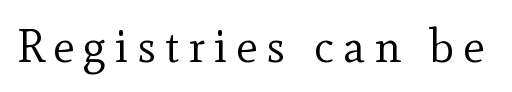
Q: Is the text bold? A: No.
Q: Is the text italic (slanted)? A: No, it is upright.
Q: Is the typeface a serif or a sans-serif typeface? A: Serif.
Q: Is the text underlined? A: No.
Q: Width (condensed, normal, or wide)? A: Normal.
Q: x-height? A: Small.
Q: Monospaced? A: No.
